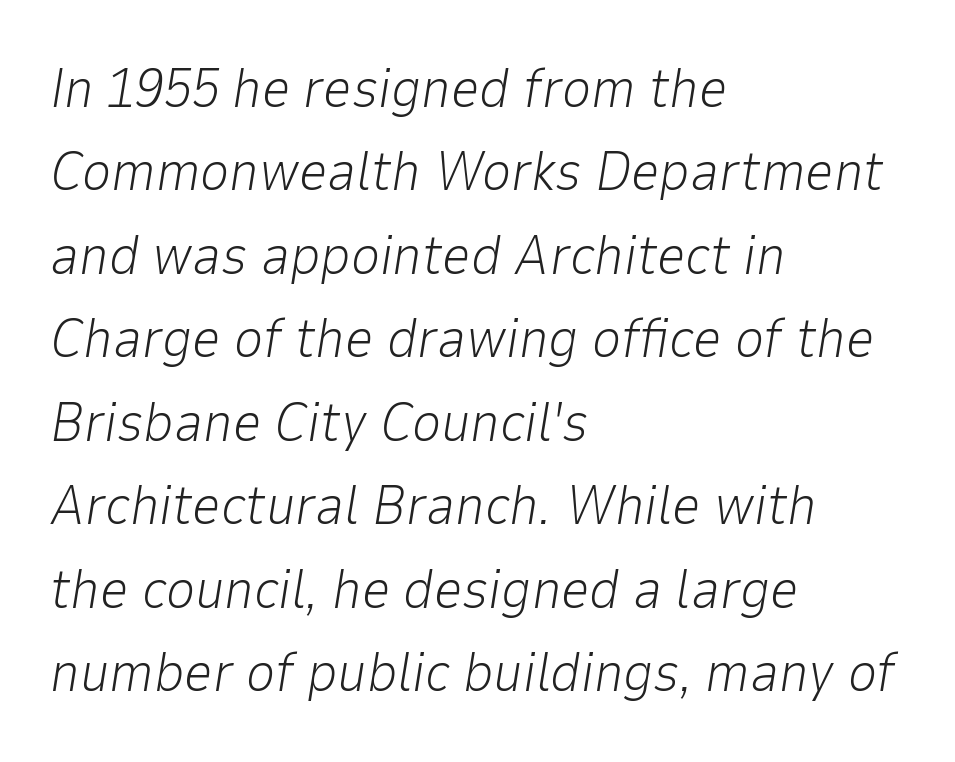
You can tell it's italic because the verticals aren't actually vertical. Look at the tracking — it's just the regular setting, nothing added. The font sits on the lighter half of the weight spectrum, regular included. Whoever set this chose a conventional vertical rhythm. Glance below the letters and you will spot only blank space.
